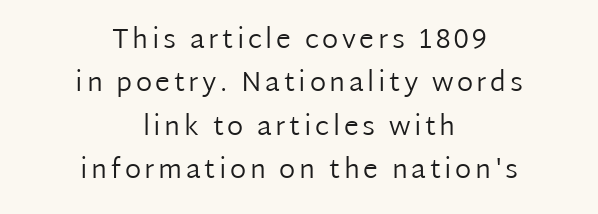
{"italic": "no", "bold": "no", "underline": "no", "align": "center", "line_spacing": "normal", "line_spacing_ratio": 1.61, "glyph_px": 27}
